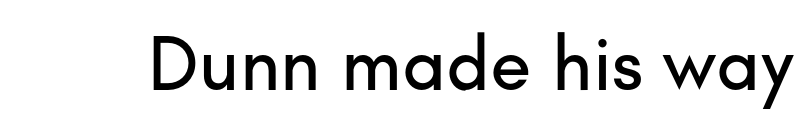
The image shows 76 px sans-serif type, upright; set normal letter spacing, not underlined; low stroke contrast and a small x-height.
